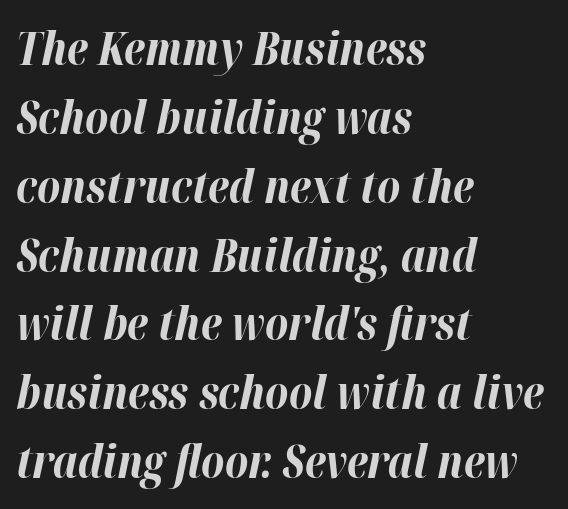
The image shows 45 px bold type, italic (leaning right); set left-aligned, normal line spacing (1.53x), normal letter spacing, not underlined; high stroke contrast and a medium x-height.
